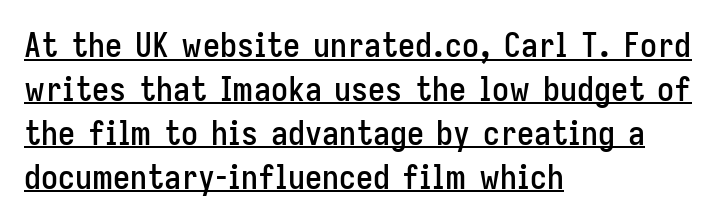
Tracking here is standard; glyphs follow each other at the usual distance. The face used here is proportionally spaced, like ordinary book or web type. A continuous stroke trails under the words, as in a hyperlink. Every character sits straight up, as roman type does. Line spacing here is normal. Grotesque or geometric, the face here clearly has no serifs.
